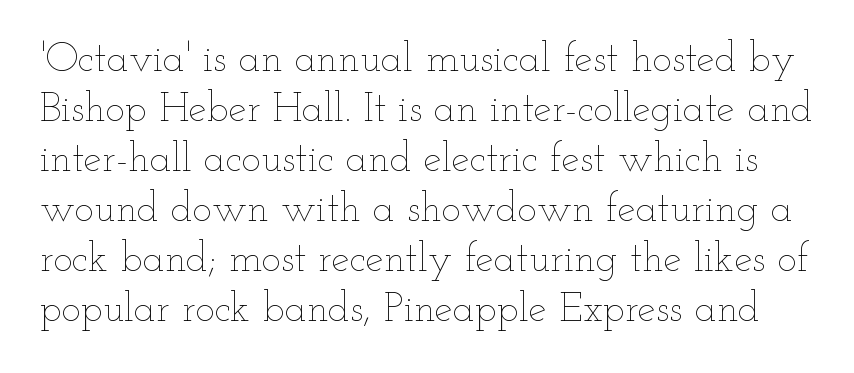
Q: Is the text bold? A: No.
Q: Is the text italic (slanted)? A: No, it is upright.
Q: Is the text underlined? A: No.
Q: Is the spacing between letters normal or unusually wide? A: Normal.
Q: Width (condensed, normal, or wide)? A: Wide.
Q: Stroke contrast? A: Low.
Q: x-height? A: Small.
Q: Monospaced? A: No.
